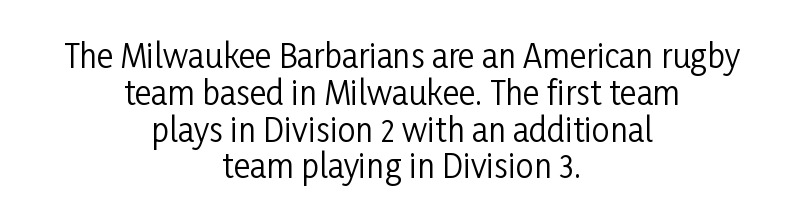
{"serif": "no", "italic": "no", "bold": "no", "weight": "regular", "width": "condensed", "stroke_contrast": "low", "x_height": "medium", "monospaced": "no", "underline": "no", "align": "center", "line_spacing": "tight", "line_spacing_ratio": 1.15, "letter_spacing": "normal", "letter_spacing_em": 0.0, "glyph_px": 32}
